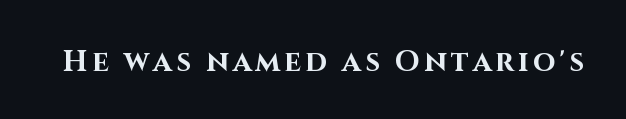
Q: Is the text bold? A: Yes.
Q: Is the text italic (slanted)? A: No, it is upright.
Q: Is the typeface a serif or a sans-serif typeface? A: Sans-serif.
Q: Is the text underlined? A: No.
Q: Width (condensed, normal, or wide)? A: Normal.
Q: Stroke contrast? A: High.
Q: x-height? A: Large.
Q: Monospaced? A: No.
